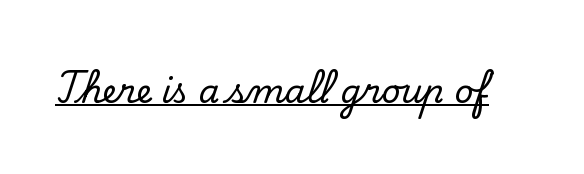
The image shows 33 px serif type; set normal letter spacing, underlined; low stroke contrast and a small x-height.
